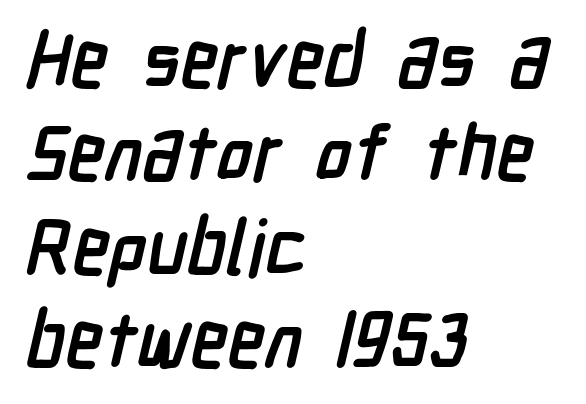
Q: Is the text bold? A: Yes.
Q: Is the typeface a serif or a sans-serif typeface? A: Sans-serif.
Q: Is the text underlined? A: No.
Q: How is the paragraph aligned? A: Left-aligned.
Q: Is the spacing between letters normal or unusually wide? A: Normal.
Q: Width (condensed, normal, or wide)? A: Condensed.
Q: Stroke contrast? A: Low.
Q: x-height? A: Medium.
Q: Monospaced? A: No.
